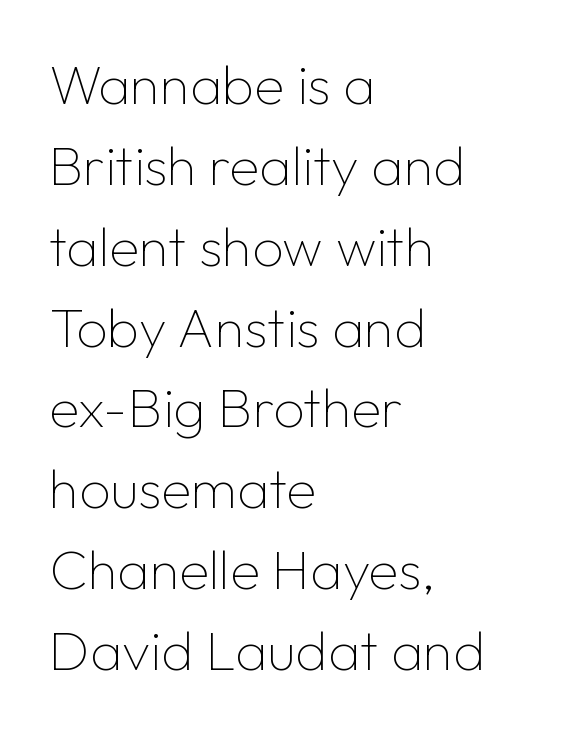
{"serif": "no", "italic": "no", "bold": "no", "weight": "thin", "width": "normal", "stroke_contrast": "low", "x_height": "medium", "monospaced": "no", "underline": "no", "align": "left", "line_spacing": "normal", "line_spacing_ratio": 1.47, "letter_spacing": "normal", "letter_spacing_em": 0.0, "glyph_px": 55}
